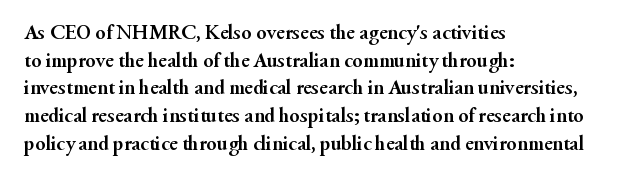
The image shows 21 px bold type, upright; set left-aligned, normal line spacing (1.32x), normal letter spacing, not underlined.
